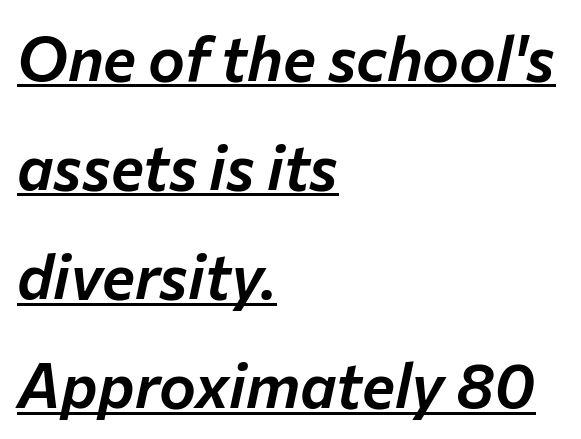
Q: Is the text italic (slanted)? A: Yes, it leans right by about 12 degrees.
Q: Is the text underlined? A: Yes.
Q: How is the paragraph aligned? A: Left-aligned.
Q: Is the spacing between letters normal or unusually wide? A: Normal.
Q: Width (condensed, normal, or wide)? A: Normal.
Q: Stroke contrast? A: Low.
Q: x-height? A: Medium.
Q: Monospaced? A: No.
